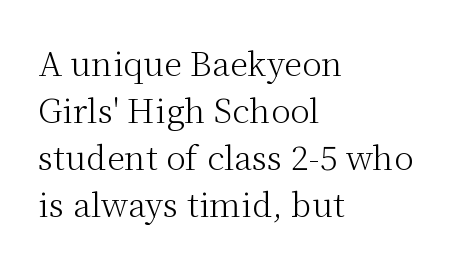
{"serif": "yes", "italic": "no", "bold": "no", "weight": "light", "width": "normal", "stroke_contrast": "medium", "x_height": "medium", "monospaced": "no", "underline": "no", "align": "left", "line_spacing": "normal", "line_spacing_ratio": 1.42, "letter_spacing": "normal", "letter_spacing_em": 0.0, "glyph_px": 33}
